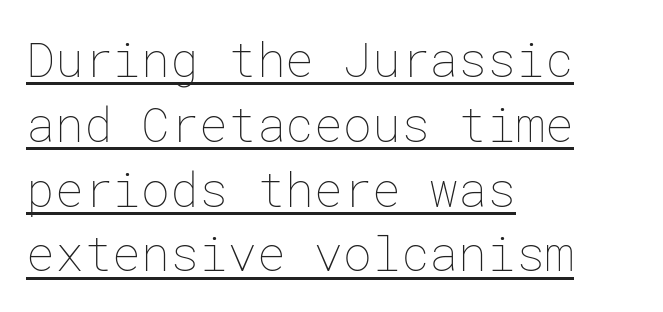
The image shows 48 px thin type, upright; set left-aligned, normal line spacing (1.35x), normal letter spacing, underlined; low stroke contrast and a medium x-height.
